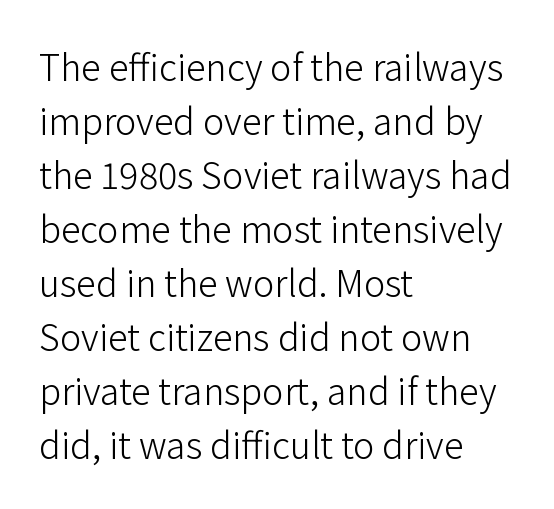
The image shows 36 px light sans-serif type, upright; set left-aligned, normal line spacing (1.5x), normal letter spacing, not underlined; low stroke contrast and a medium x-height.
